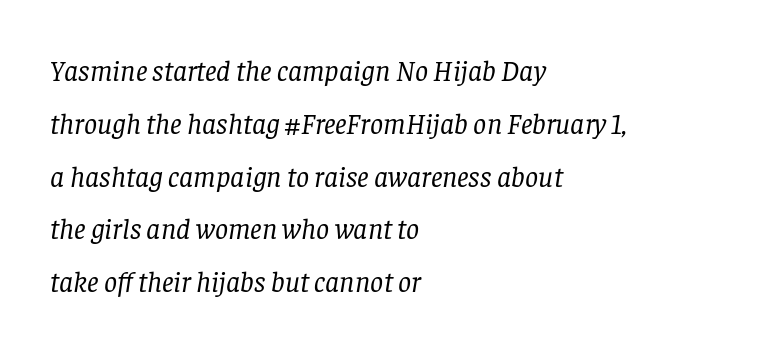
Weight: not bold — regular or lighter. This sample uses plain, unmodified letter spacing. This rendering employs a face with finishing strokes, i.e., a serif. Characters are canted at an angle relative to the baseline's perpendicular. Rule under the text: the space is simply empty.
